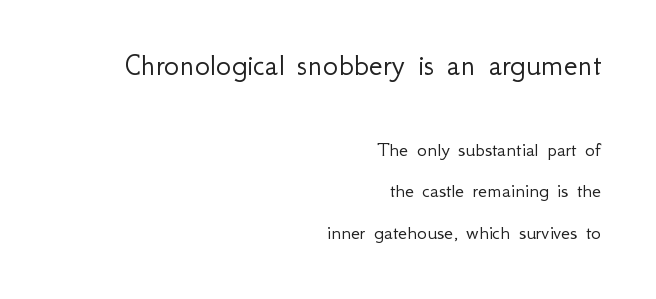
The image shows 32 px light sans-serif type, upright; set right-aligned, loose line spacing (1.96x), normal letter spacing, not underlined; the first (top) block is 1.52x larger; low stroke contrast and a small x-height.
